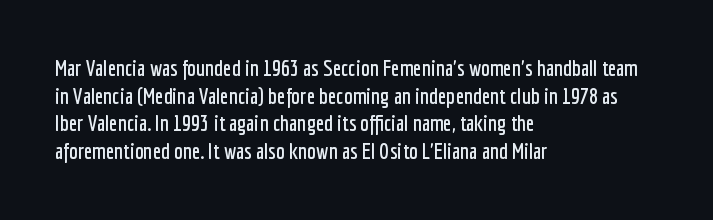
Q: Is the text italic (slanted)? A: No, it is upright.
Q: Is the text underlined? A: No.
Q: How is the paragraph aligned? A: Left-aligned.
Q: Is the spacing between letters normal or unusually wide? A: Normal.
Q: Is the spacing between lines tight, normal or loose? A: Normal.
